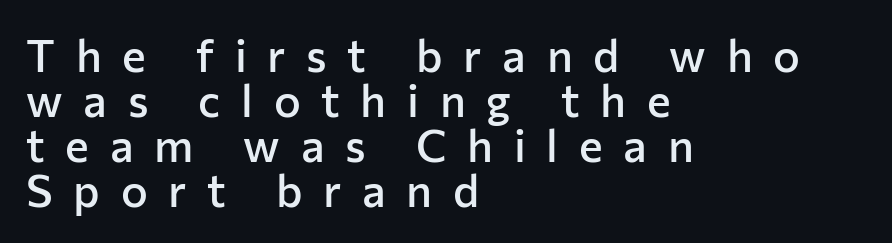
Underlining? Definitely not there. The sample has been set in demibold, a notch under bold. Posture: straight, roman, zero tilt. The lines are quadded left.
